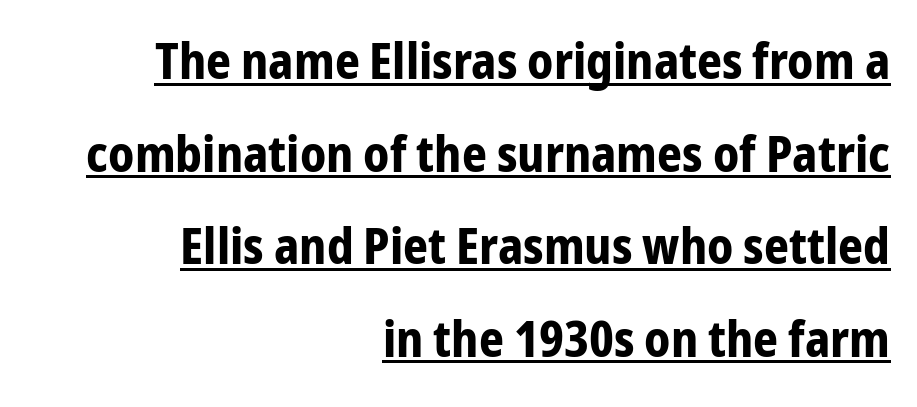
Q: Is the text bold? A: Yes.
Q: Is the text italic (slanted)? A: No, it is upright.
Q: Is the typeface a serif or a sans-serif typeface? A: Sans-serif.
Q: Is the text underlined? A: Yes.
Q: How is the paragraph aligned? A: Right-aligned.
Q: Is the spacing between letters normal or unusually wide? A: Normal.
Q: Width (condensed, normal, or wide)? A: Condensed.
Q: Stroke contrast? A: Low.
Q: x-height? A: Medium.
Q: Monospaced? A: No.
